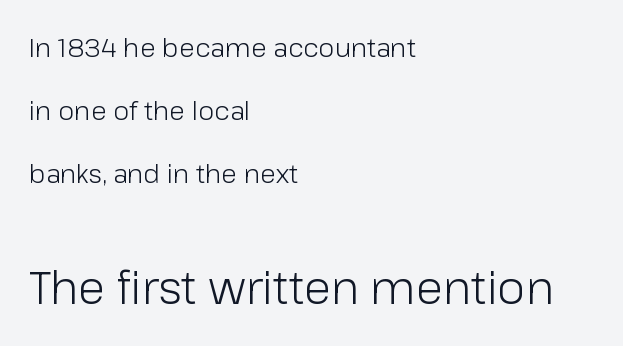
Which margin do the lines hug? The left one — the right edge is uneven. You get the small type first, then a jump to larger type. The designer went with a sans here, leaving each stem footless. Line spacing here is loose.
